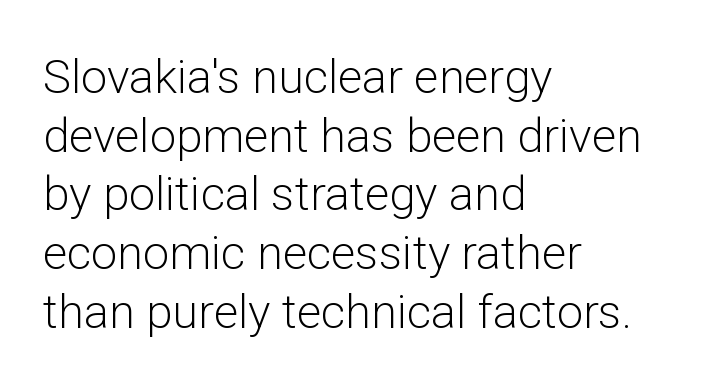
Q: Is the text bold? A: No.
Q: Is the text italic (slanted)? A: No, it is upright.
Q: Is the typeface a serif or a sans-serif typeface? A: Sans-serif.
Q: Is the text underlined? A: No.
Q: How is the paragraph aligned? A: Left-aligned.
Q: Is the spacing between letters normal or unusually wide? A: Normal.
Q: Is the spacing between lines tight, normal or loose? A: Normal.
Q: Width (condensed, normal, or wide)? A: Normal.
Q: Stroke contrast? A: Low.
Q: x-height? A: Medium.
Q: Monospaced? A: No.
